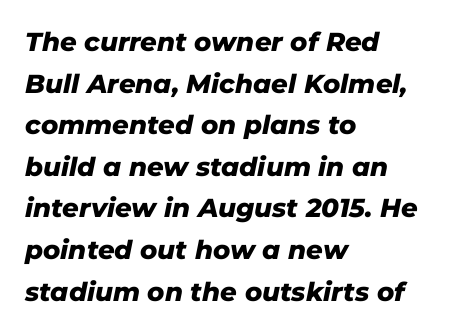
Q: Is the text bold? A: Yes.
Q: Is the text italic (slanted)? A: Yes, it leans right by about 11 degrees.
Q: Is the text underlined? A: No.
Q: How is the paragraph aligned? A: Left-aligned.
Q: Is the spacing between letters normal or unusually wide? A: Normal.
Q: Is the spacing between lines tight, normal or loose? A: Normal.
